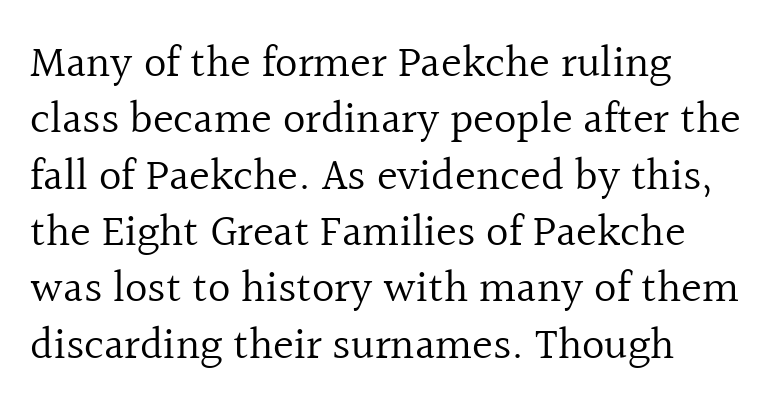
Q: Is the text bold? A: No.
Q: Is the text italic (slanted)? A: No, it is upright.
Q: Is the typeface a serif or a sans-serif typeface? A: Serif.
Q: Is the text underlined? A: No.
Q: How is the paragraph aligned? A: Left-aligned.
Q: Is the spacing between letters normal or unusually wide? A: Normal.
Q: Is the spacing between lines tight, normal or loose? A: Normal.
Q: Width (condensed, normal, or wide)? A: Normal.
Q: x-height? A: Medium.
Q: Monospaced? A: No.
